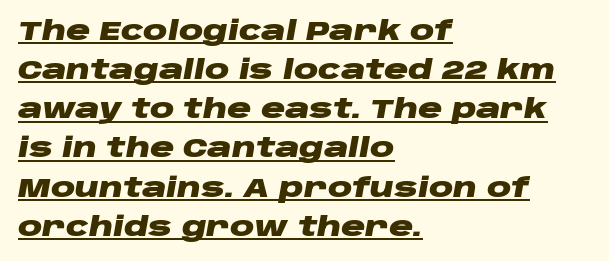
In terms of posture, this sample is oblique. This sample carries an underscore along the baseline area. A dark, heavy texture on the line: the type is bold. You could call the tracking neutral — neither tight nor loose. Students, observe: this is what conventionally led text looks like.
